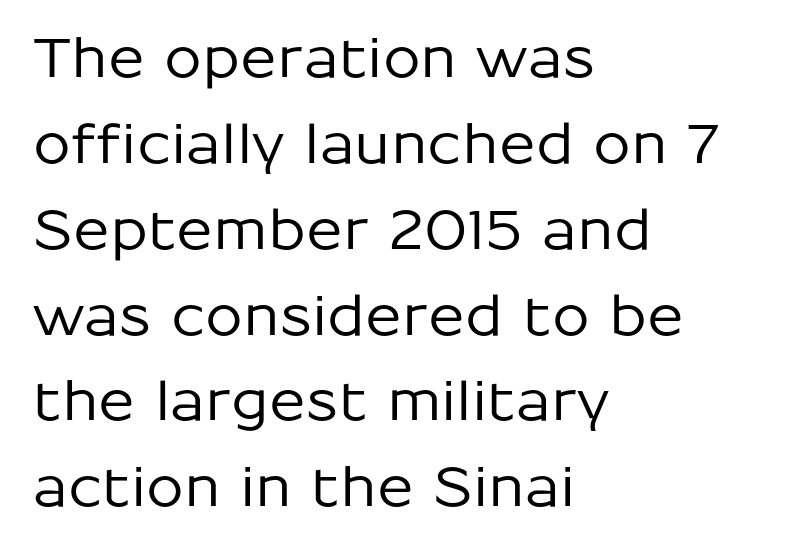
{"serif": "no", "italic": "no", "width": "normal", "stroke_contrast": "low", "x_height": "medium", "monospaced": "no", "underline": "no", "align": "left", "line_spacing": "normal", "line_spacing_ratio": 1.59, "letter_spacing": "normal", "letter_spacing_em": 0.0, "glyph_px": 54}
